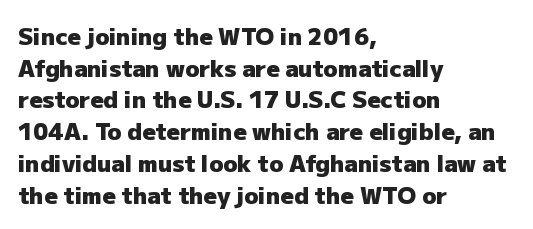
The lines are quadded left. Regular leading. Nothing unusual about the tracking: characters are spaced as the font intends. The font is running at its bold setting. Tall strokes in this sample are plumb rather than angled.
